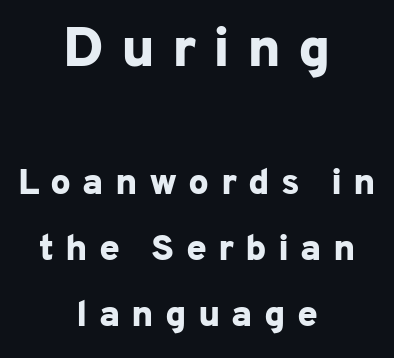
The compositor balanced each line on the midline. Only glyphs here, with clear space below each row. The earlier block is typeset at a bigger size than the later block. Bold? Absolutely — the strokes are thick and heavy. Ascenders rise straight up at ninety degrees.
